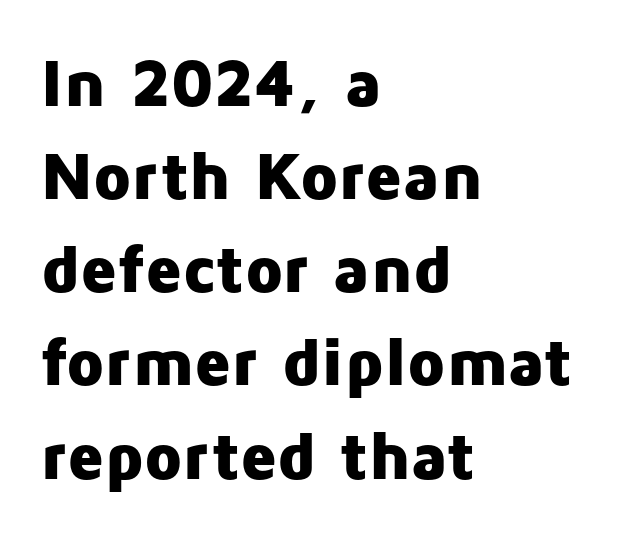
{"serif": "no", "italic": "no", "bold": "yes", "weight": "heavy", "width": "normal", "stroke_contrast": "low", "x_height": "medium", "monospaced": "no", "underline": "no", "align": "left", "line_spacing": "normal", "line_spacing_ratio": 1.37, "letter_spacing": "normal", "letter_spacing_em": 0.0, "glyph_px": 68}
